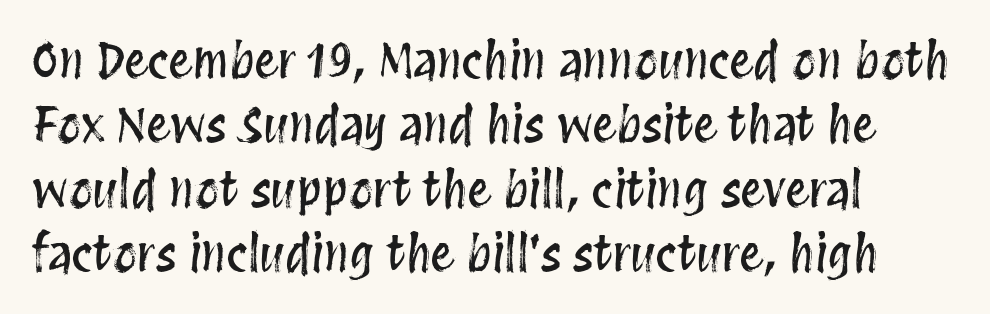
Q: Is the text italic (slanted)? A: No, it is upright.
Q: Is the text underlined? A: No.
Q: How is the paragraph aligned? A: Left-aligned.
Q: Is the spacing between letters normal or unusually wide? A: Normal.
Q: Is the spacing between lines tight, normal or loose? A: Normal.
Q: Width (condensed, normal, or wide)? A: Condensed.
Q: Stroke contrast? A: Medium.
Q: x-height? A: Large.
Q: Monospaced? A: No.
